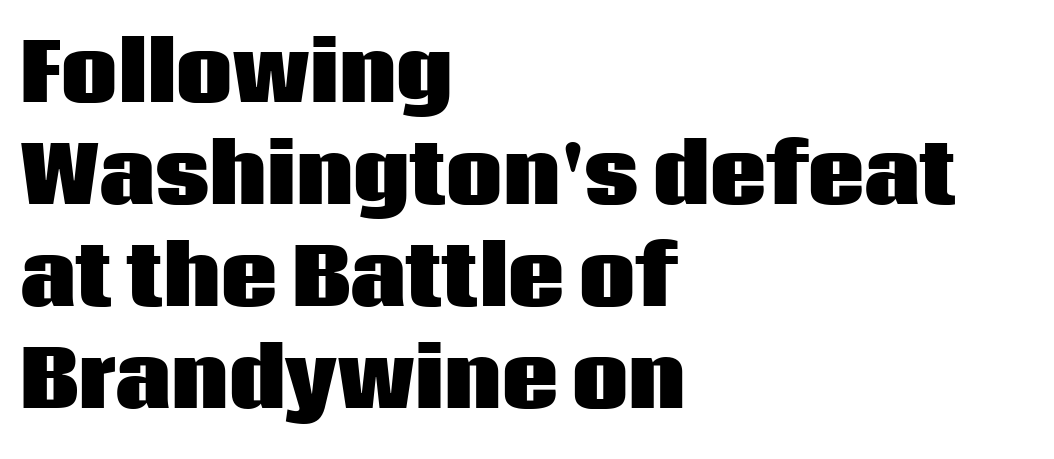
{"serif": "no", "italic": "no", "bold": "yes", "weight": "heavy", "width": "normal", "stroke_contrast": "low", "x_height": "large", "monospaced": "no", "underline": "no", "align": "left", "line_spacing": "normal", "line_spacing_ratio": 1.29, "letter_spacing": "normal", "letter_spacing_em": 0.0, "glyph_px": 79}
